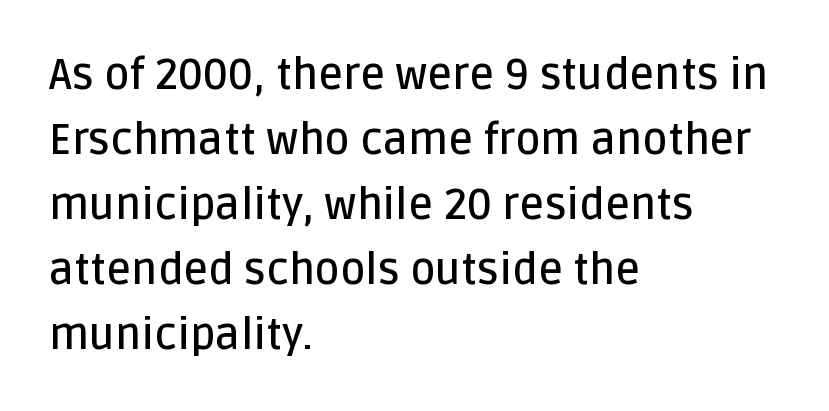
{"serif": "no", "italic": "no", "bold": "semi", "weight": "semibold", "width": "normal", "stroke_contrast": "low", "x_height": "large", "monospaced": "no", "underline": "no", "align": "left", "line_spacing": "normal", "line_spacing_ratio": 1.51, "letter_spacing": "normal", "letter_spacing_em": 0.0, "glyph_px": 43}
